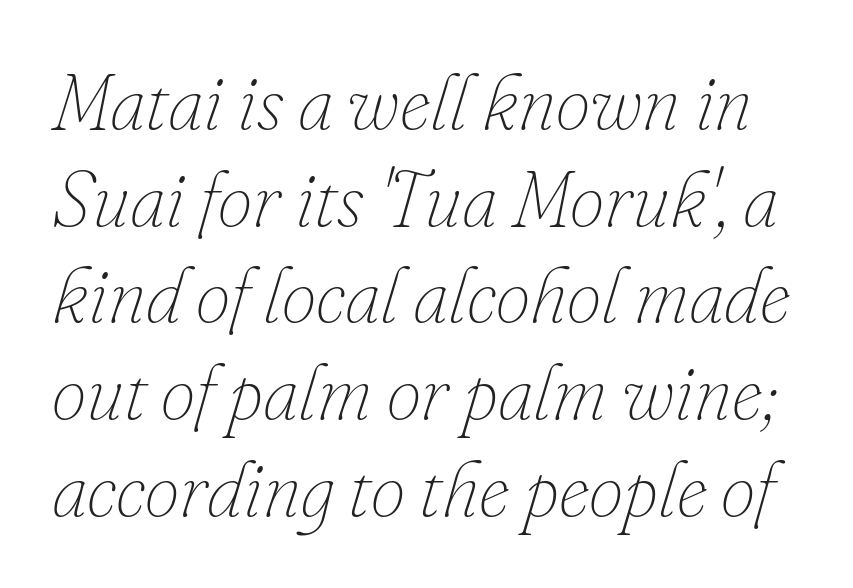
Q: Is the text bold? A: No.
Q: Is the text italic (slanted)? A: Yes, it leans right by about 16 degrees.
Q: Is the text underlined? A: No.
Q: Is the spacing between letters normal or unusually wide? A: Normal.
Q: Width (condensed, normal, or wide)? A: Normal.
Q: Stroke contrast? A: Low.
Q: x-height? A: Small.
Q: Monospaced? A: No.
